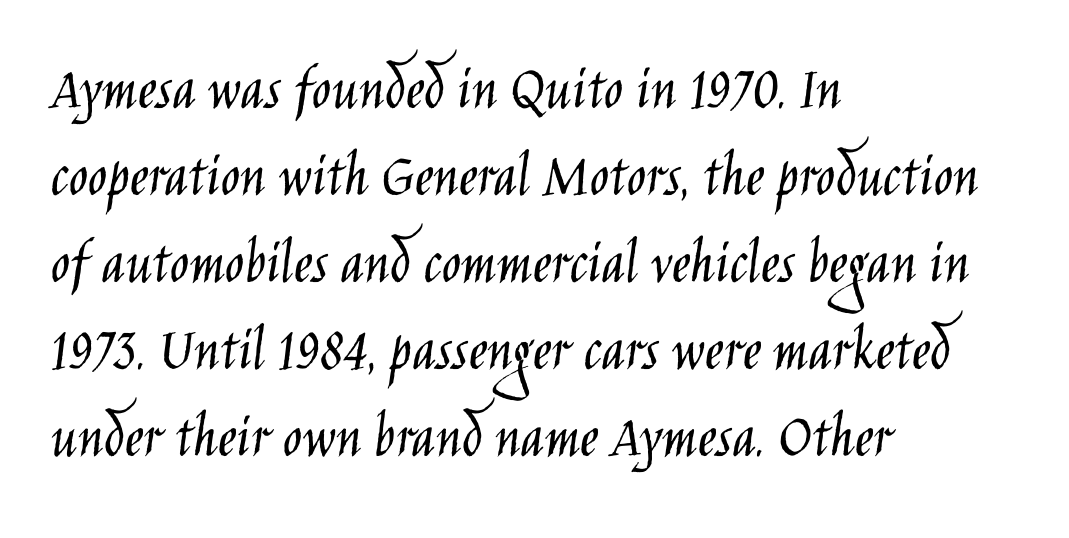
Spacing verdict: proportional, widths tailored to each character. The glyphs are unaccompanied by any horizontal stroke below them. Observe the ordinary spacing: letters are neighbours, not strangers. Vertical stems look standard width or narrower in stroke. In terms of letterform style, serifs are entirely absent.
